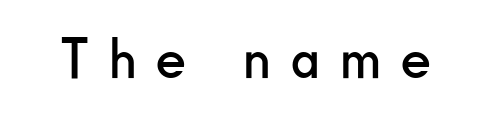
{"serif": "no", "italic": "no", "bold": "no", "weight": "regular", "width": "condensed", "stroke_contrast": "low", "x_height": "small", "monospaced": "no", "underline": "no", "letter_spacing": "wide", "letter_spacing_em": 0.37, "glyph_px": 58}
